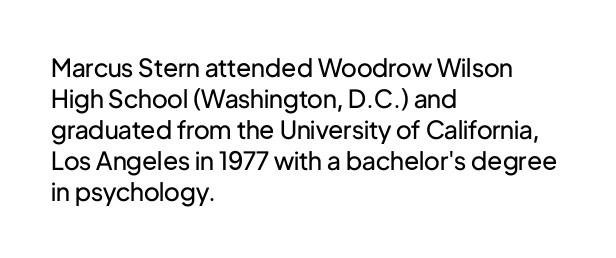
A light-to-regular cut is what we see here. Clear beneath every line of the passage. Vertical strokes here are truly vertical. The passage shown has conventional tracking throughout. Leftover space on each line is placed entirely after the last word.
